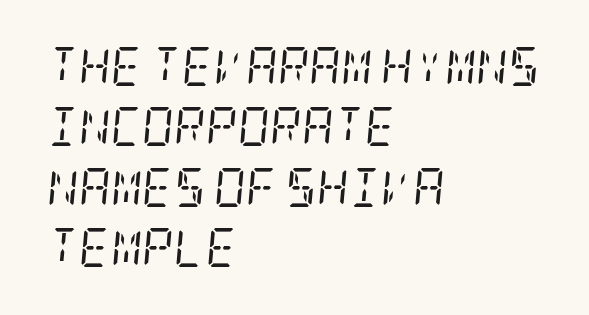
The image shows 39 px regular-weight, condensed serif type, italic (leaning right); set left-aligned, normal line spacing (1.55x), normal letter spacing, not underlined; low stroke contrast and a large x-height.
